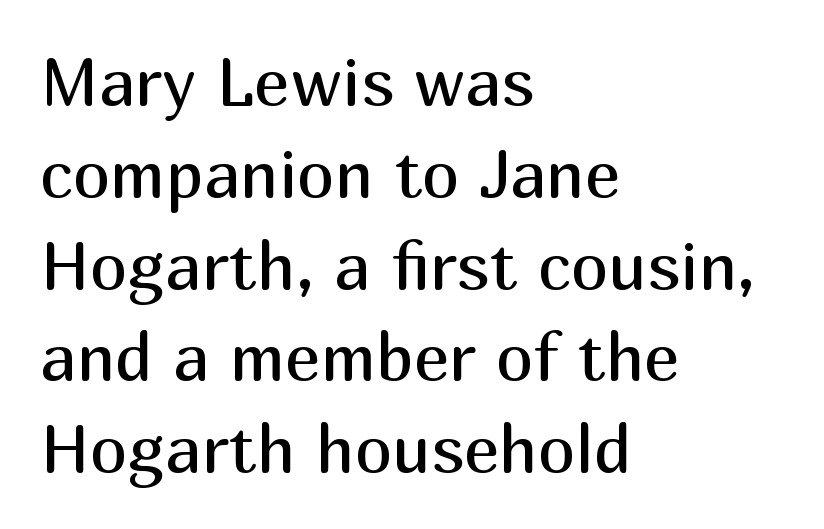
The image shows 67 px regular-weight sans-serif type, upright; set left-aligned, normal line spacing (1.37x), normal letter spacing, not underlined; medium stroke contrast and a medium x-height.
